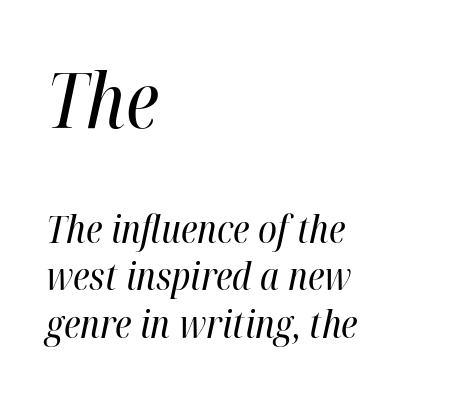
Q: Is the text bold? A: No.
Q: Is the text italic (slanted)? A: Yes, it leans right by about 12 degrees.
Q: Is the text underlined? A: No.
Q: How is the paragraph aligned? A: Left-aligned.
Q: Is the spacing between letters normal or unusually wide? A: Normal.
Q: Is the spacing between lines tight, normal or loose? A: Normal.
Q: Which block of text is set in a larger size, the first (top) or the second (bottom)? A: The first (top) one.
Q: Width (condensed, normal, or wide)? A: Condensed.
Q: Stroke contrast? A: High.
Q: x-height? A: Medium.
Q: Monospaced? A: No.
